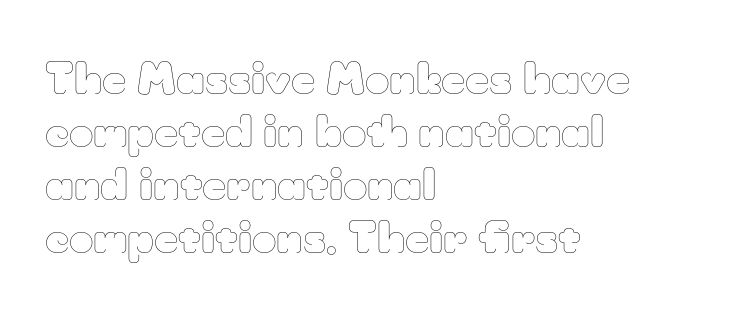
{"italic": "no", "bold": "no", "weight": "thin", "width": "normal", "stroke_contrast": "low", "x_height": "small", "monospaced": "no", "underline": "no", "align": "left", "line_spacing": "normal", "line_spacing_ratio": 1.26, "letter_spacing": "normal", "letter_spacing_em": 0.0, "glyph_px": 42}
